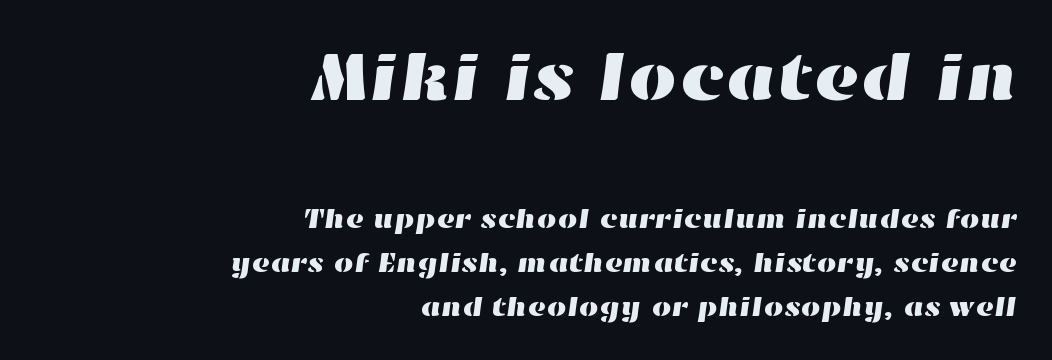
Q: Is the text underlined? A: No.
Q: How is the paragraph aligned? A: Right-aligned.
Q: Is the spacing between letters normal or unusually wide? A: Normal.
Q: Is the spacing between lines tight, normal or loose? A: Normal.
Q: Which block of text is set in a larger size, the first (top) or the second (bottom)? A: The first (top) one.
Q: Width (condensed, normal, or wide)? A: Wide.
Q: Stroke contrast? A: High.
Q: x-height? A: Medium.
Q: Monospaced? A: No.
